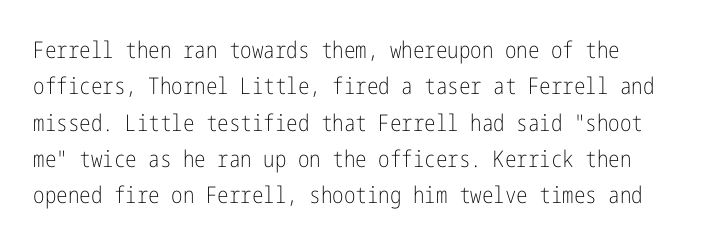
Q: Is the text bold? A: No.
Q: Is the text italic (slanted)? A: No, it is upright.
Q: Is the text underlined? A: No.
Q: Is the spacing between letters normal or unusually wide? A: Normal.
Q: Is the spacing between lines tight, normal or loose? A: Normal.
